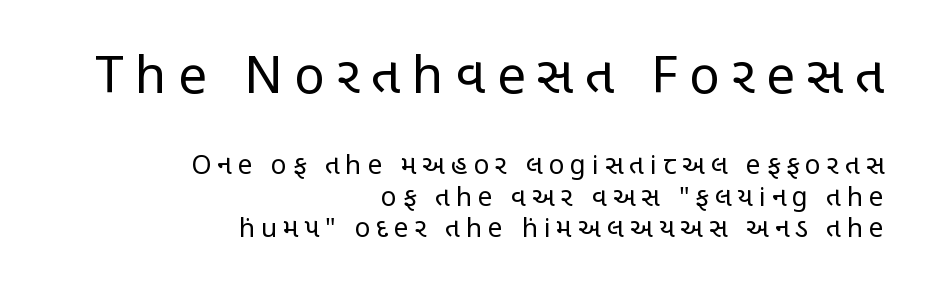
The image shows 51 px regular-weight, condensed sans-serif type, upright; set right-aligned, line spacing 1.22x, unusually wide letter spacing (+0.23 em), not underlined; the first (top) block is 1.96x larger; low stroke contrast and a large x-height.
